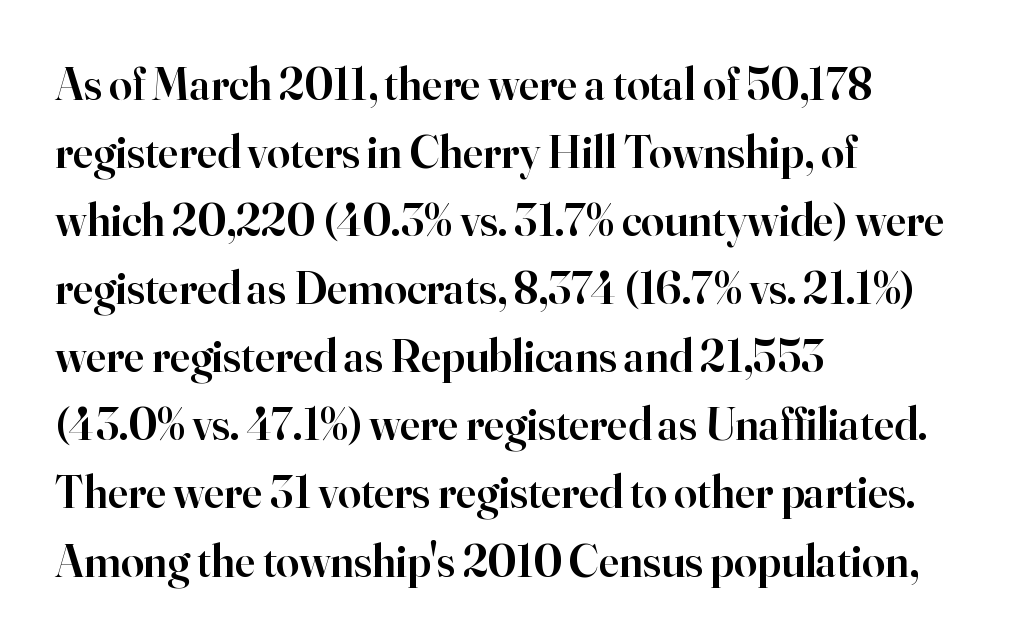
{"serif": "yes", "italic": "no", "bold": "semi", "weight": "semibold", "width": "normal", "stroke_contrast": "high", "x_height": "small", "monospaced": "no", "underline": "no", "align": "left", "line_spacing": "normal", "line_spacing_ratio": 1.48, "letter_spacing": "normal", "letter_spacing_em": 0.0, "glyph_px": 46}
